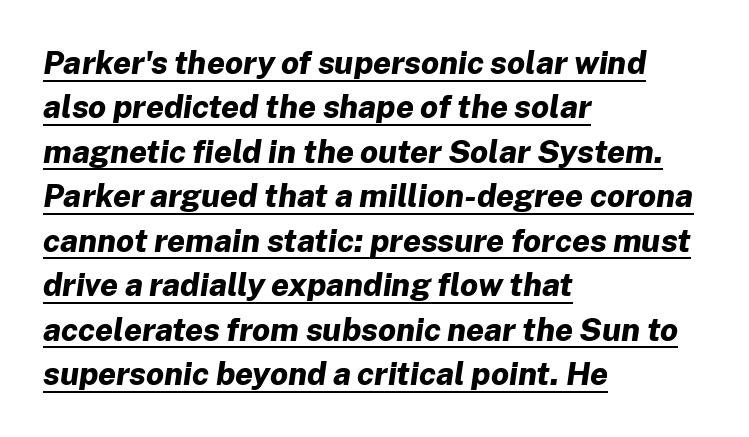
Q: Is the text bold? A: Yes.
Q: Is the text italic (slanted)? A: Yes, it leans right by about 8 degrees.
Q: Is the text underlined? A: Yes.
Q: How is the paragraph aligned? A: Left-aligned.
Q: Is the spacing between letters normal or unusually wide? A: Normal.
Q: Is the spacing between lines tight, normal or loose? A: Normal.
Q: Width (condensed, normal, or wide)? A: Normal.
Q: Stroke contrast? A: Low.
Q: x-height? A: Medium.
Q: Monospaced? A: No.
